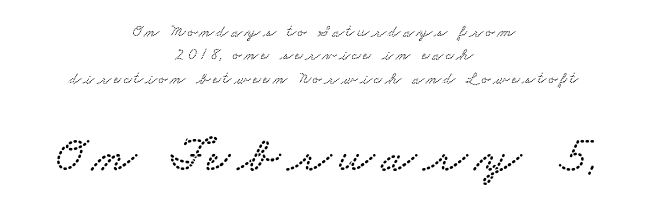
The image shows 51 px wide serif type; set centered, normal line spacing (1.38x), not underlined; the second (bottom) block is 3.0x larger; low stroke contrast and a small x-height.
